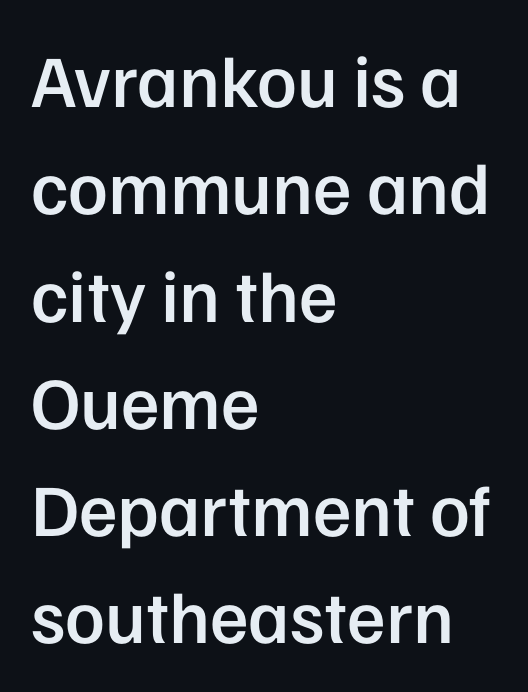
Q: Is the text bold? A: Semi-bold.
Q: Is the text italic (slanted)? A: No, it is upright.
Q: Is the typeface a serif or a sans-serif typeface? A: Sans-serif.
Q: Is the text underlined? A: No.
Q: How is the paragraph aligned? A: Left-aligned.
Q: Is the spacing between letters normal or unusually wide? A: Normal.
Q: Is the spacing between lines tight, normal or loose? A: Normal.
Q: Width (condensed, normal, or wide)? A: Normal.
Q: Stroke contrast? A: Low.
Q: x-height? A: Medium.
Q: Monospaced? A: No.
